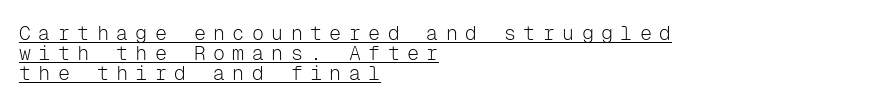
Observe the wide spacing: letters keep a clear distance from each other. Rows of type sit shoulder to shoulder in the vertical direction. The letters stand upright; this is a roman face. Somebody hit Ctrl+U on this one — the words are underlined. No extra ink here — the face is not bold. Typeset ragged right — the left edge is the straight one.
